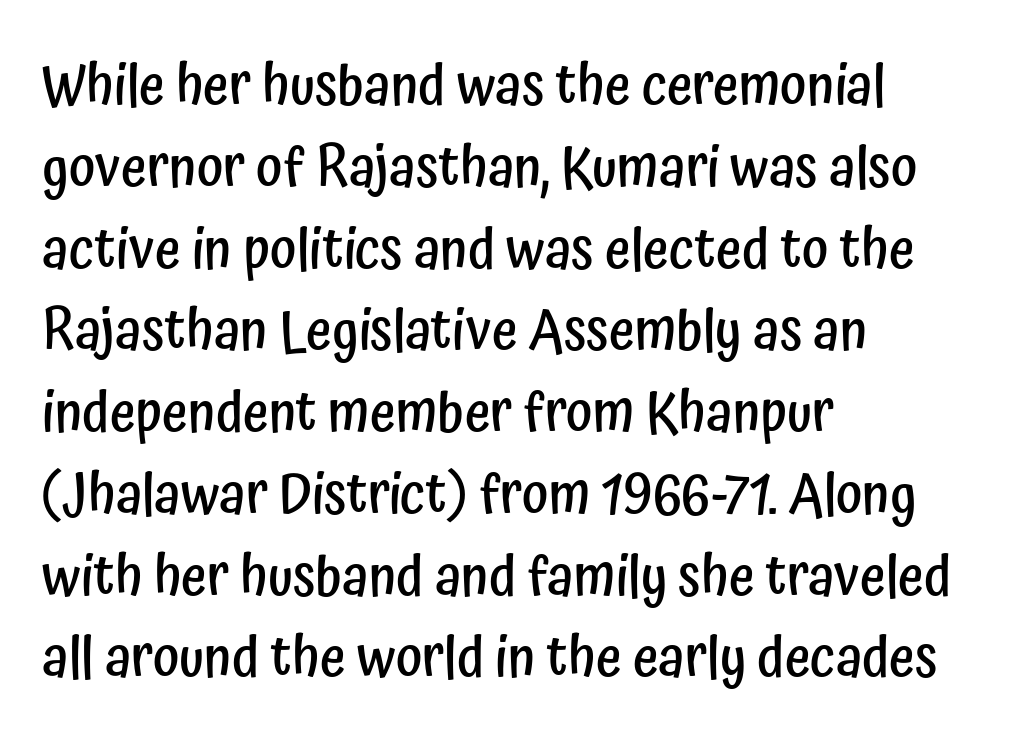
The glyphs in this specimen are sans serif. Vertically, the passage feels balanced, rows spaced as you'd expect. Does extra space separate the letters? No, they use regular spacing. These lines stack with their left ends in a neat column. This is roman type, the default non-slanted kind.
